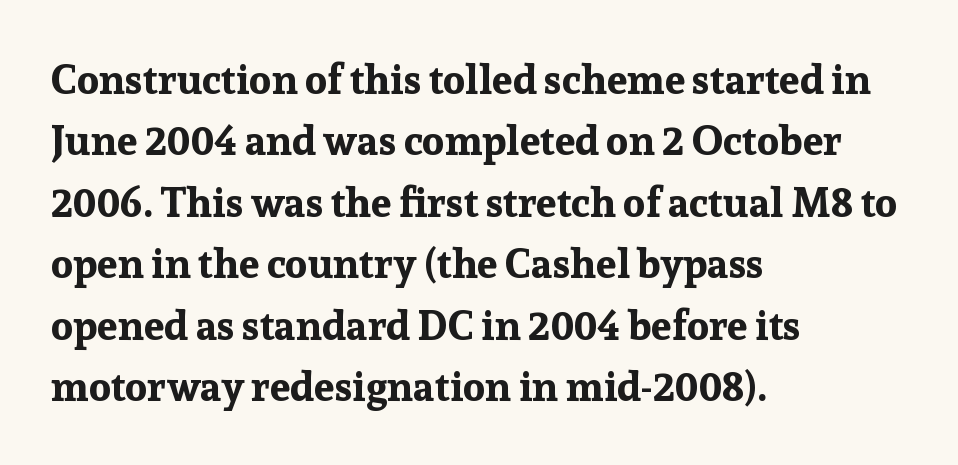
{"serif": "yes", "italic": "no", "bold": "yes", "weight": "bold", "width": "normal", "stroke_contrast": "low", "x_height": "medium", "monospaced": "no", "underline": "no", "align": "left", "line_spacing": "normal", "line_spacing_ratio": 1.5, "letter_spacing": "normal", "letter_spacing_em": 0.0, "glyph_px": 41}
